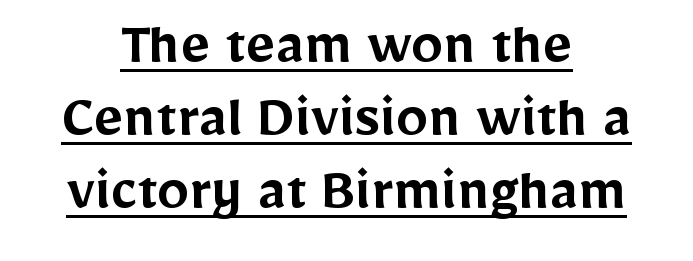
{"serif": "no", "italic": "no", "bold": "semi", "weight": "semibold", "width": "normal", "stroke_contrast": "low", "x_height": "medium", "monospaced": "no", "underline": "yes", "align": "center", "line_spacing": "tight", "line_spacing_ratio": 1.14, "letter_spacing": "normal", "letter_spacing_em": 0.0, "glyph_px": 64}
